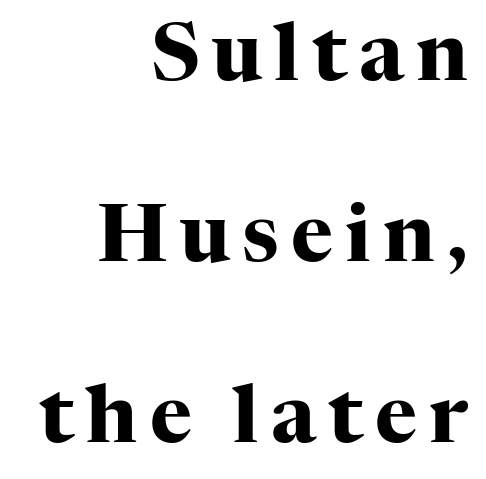
{"serif": "yes", "italic": "no", "bold": "yes", "weight": "heavy", "width": "normal", "stroke_contrast": "high", "x_height": "medium", "monospaced": "no", "underline": "no", "align": "right", "line_spacing": "loose", "line_spacing_ratio": 2.26, "glyph_px": 80}
